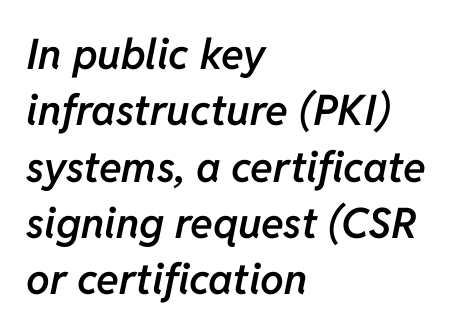
Evenly set lines give the paragraph a standard silhouette. A student would call this left alignment; a typographer would say flush left, rag right. The letters are semibold — heavier than regular but short of a full bold. Character widths vary here, with narrow letters taking less room than wide ones.
